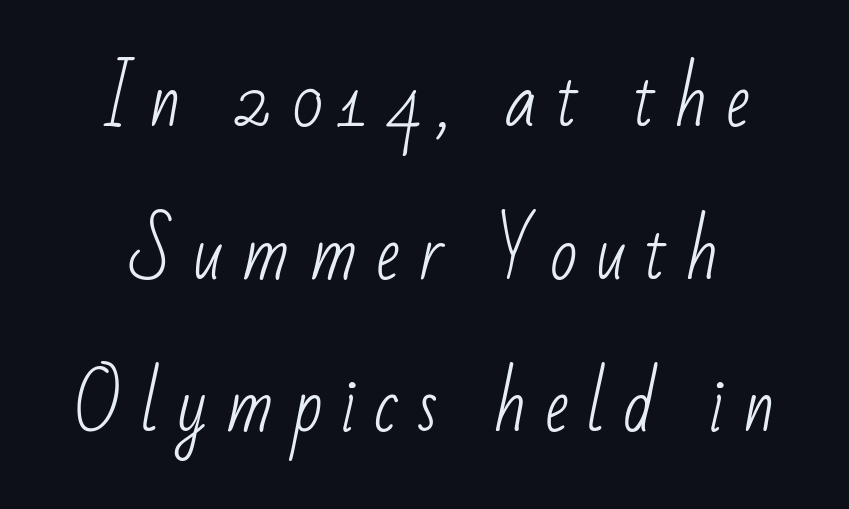
{"serif": "no", "bold": "no", "weight": "light", "width": "condensed", "stroke_contrast": "low", "x_height": "small", "monospaced": "no", "underline": "no", "align": "center", "line_spacing": "loose", "line_spacing_ratio": 2.12, "letter_spacing": "wide", "letter_spacing_em": 0.25, "glyph_px": 72}
